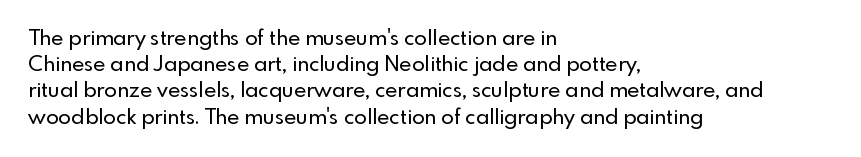
A typesetter would call this leading conventional body-copy spacing. Upright lettering throughout. This rendering uses left alignment, leaving the right contour irregular. The letterforms sit shoulder to shoulder at normal distance. Decoration check: the copy has no underline.
